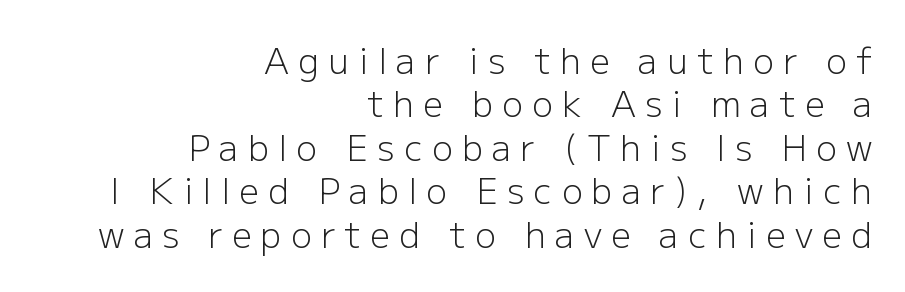
Q: Is the text bold? A: No.
Q: Is the text italic (slanted)? A: No, it is upright.
Q: Is the typeface a serif or a sans-serif typeface? A: Sans-serif.
Q: Is the text underlined? A: No.
Q: How is the paragraph aligned? A: Right-aligned.
Q: Is the spacing between letters normal or unusually wide? A: Unusually wide.
Q: Width (condensed, normal, or wide)? A: Normal.
Q: Stroke contrast? A: Low.
Q: x-height? A: Medium.
Q: Monospaced? A: No.
